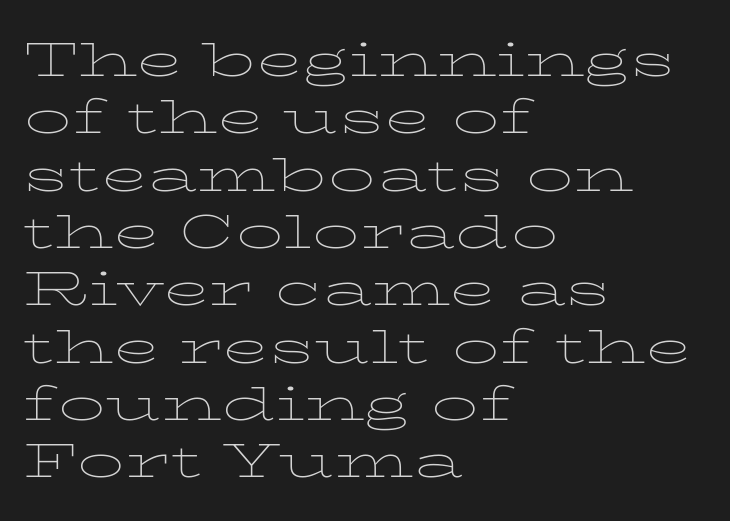
Q: Is the text bold? A: No.
Q: Is the text italic (slanted)? A: No, it is upright.
Q: Is the typeface a serif or a sans-serif typeface? A: Serif.
Q: Is the text underlined? A: No.
Q: How is the paragraph aligned? A: Left-aligned.
Q: Is the spacing between letters normal or unusually wide? A: Normal.
Q: Width (condensed, normal, or wide)? A: Wide.
Q: Stroke contrast? A: Low.
Q: x-height? A: Medium.
Q: Monospaced? A: No.
